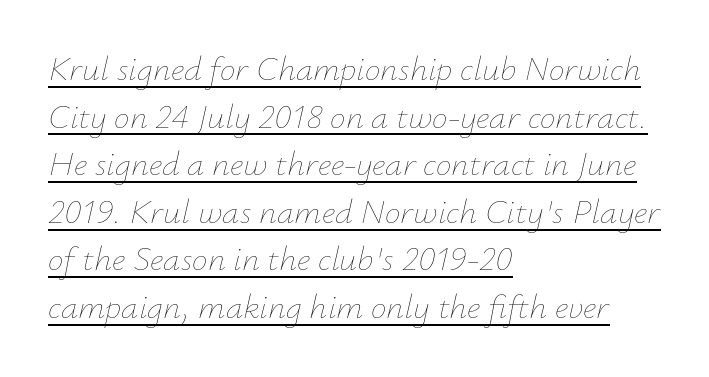
Observe the lean: these are italic letterforms. Each letter keeps its own natural width here, so spacing adapts to shape. Honestly, the row spacing looks completely unremarkable. Caption: standard tracking, unaltered. Short and long lines alike share a common starting point at left.
